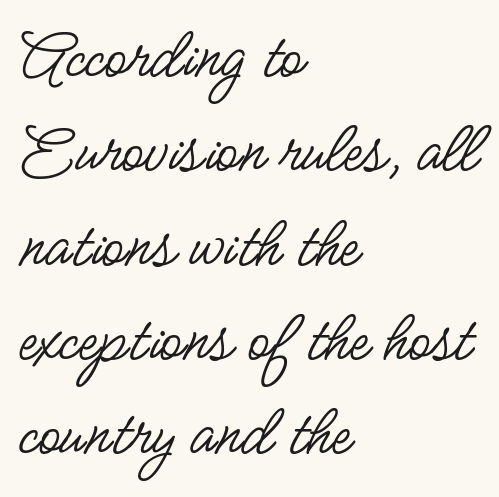
The area under the type is left untouched. The face used here is proportionally spaced, like ordinary book or web type. Letters have the restrained weight of plain body copy at most. Line spacing here is normal.
